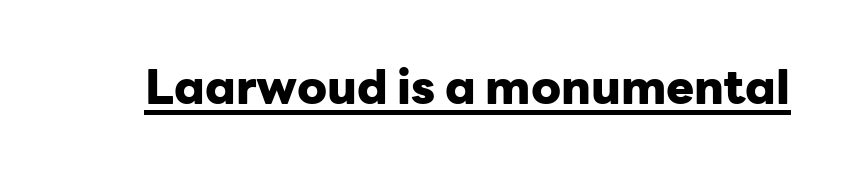
{"serif": "no", "italic": "no", "bold": "yes", "weight": "heavy", "width": "normal", "stroke_contrast": "low", "x_height": "medium", "monospaced": "no", "underline": "yes", "letter_spacing": "normal", "letter_spacing_em": 0.0, "glyph_px": 47}
